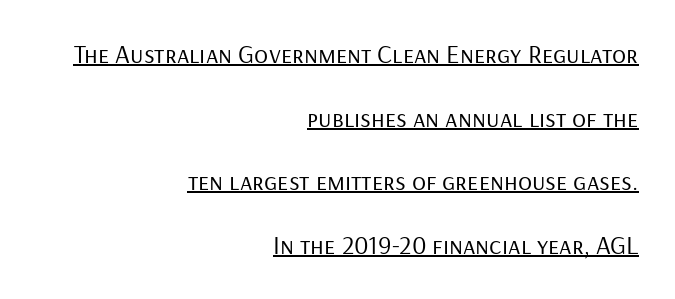
The image shows 26 px text type, upright; set right-aligned, loose line spacing (2.45x), normal letter spacing, underlined.
